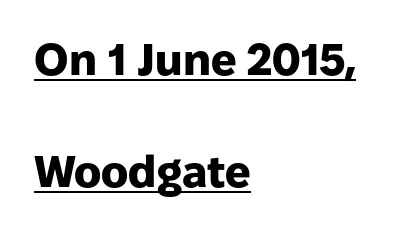
Q: Is the text bold? A: Yes.
Q: Is the text italic (slanted)? A: No, it is upright.
Q: Is the typeface a serif or a sans-serif typeface? A: Sans-serif.
Q: Is the text underlined? A: Yes.
Q: How is the paragraph aligned? A: Left-aligned.
Q: Is the spacing between letters normal or unusually wide? A: Normal.
Q: Is the spacing between lines tight, normal or loose? A: Loose.
Q: Width (condensed, normal, or wide)? A: Normal.
Q: Stroke contrast? A: Low.
Q: x-height? A: Medium.
Q: Monospaced? A: No.
